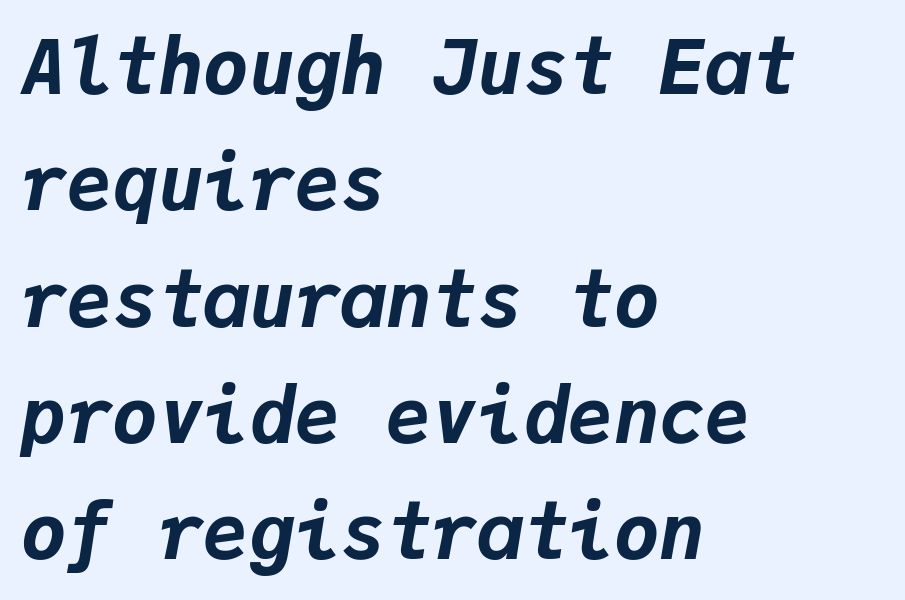
The image shows 76 px bold type, italic (leaning right), monospaced; set left-aligned, normal line spacing (1.53x), normal letter spacing, not underlined; low stroke contrast and a medium x-height.
